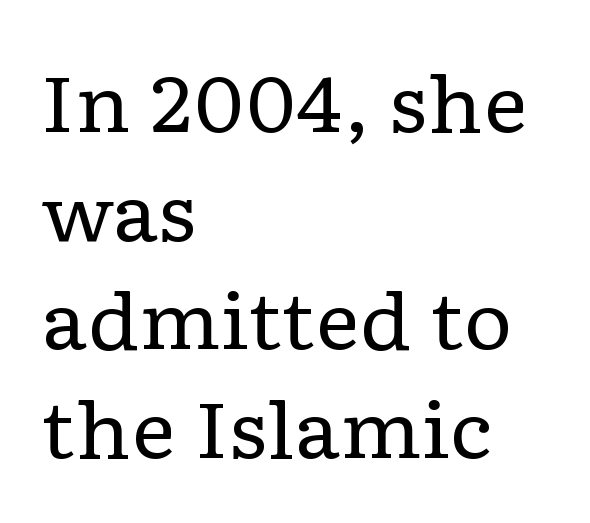
The weight would be labelled regular, book, light, or lighter still. You could not count columns in this text — the font is proportionally spaced. The specimen omits any rule beneath the text block's lines. These lines stack with their left ends in a neat column.
